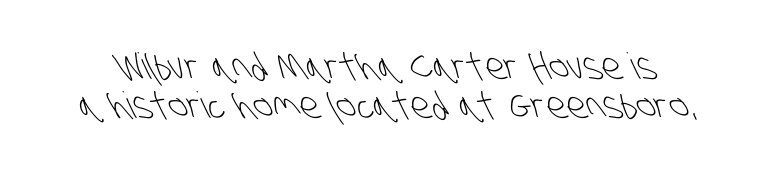
{"serif": "no", "bold": "no", "weight": "light", "width": "condensed", "stroke_contrast": "low", "x_height": "large", "monospaced": "no", "underline": "no", "line_spacing": "tight", "line_spacing_ratio": 1.09, "letter_spacing": "normal", "letter_spacing_em": 0.0, "glyph_px": 36}
